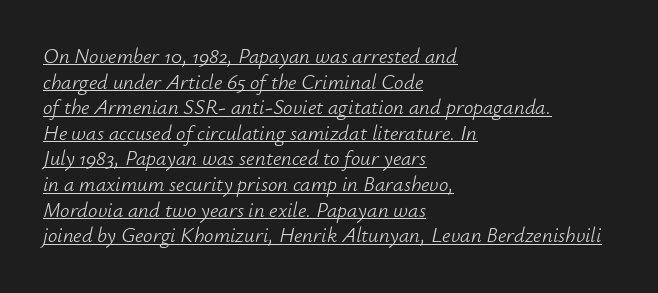
{"italic": "yes", "lean": "right", "slant_degrees": 12, "bold": "no", "underline": "yes", "align": "left", "line_spacing_ratio": 1.22, "letter_spacing": "normal", "letter_spacing_em": 0.0, "glyph_px": 21}
